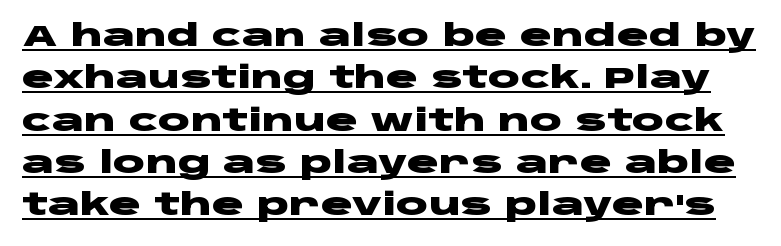
Its strokes are broad and dark, the hallmark of bold type. Nobody touched the tracking dial on this one. Italic? Not at all — the glyphs are vertical. The line-height multiplier appears to be the usual default. Character widths vary here, with narrow letters taking less room than wide ones.
